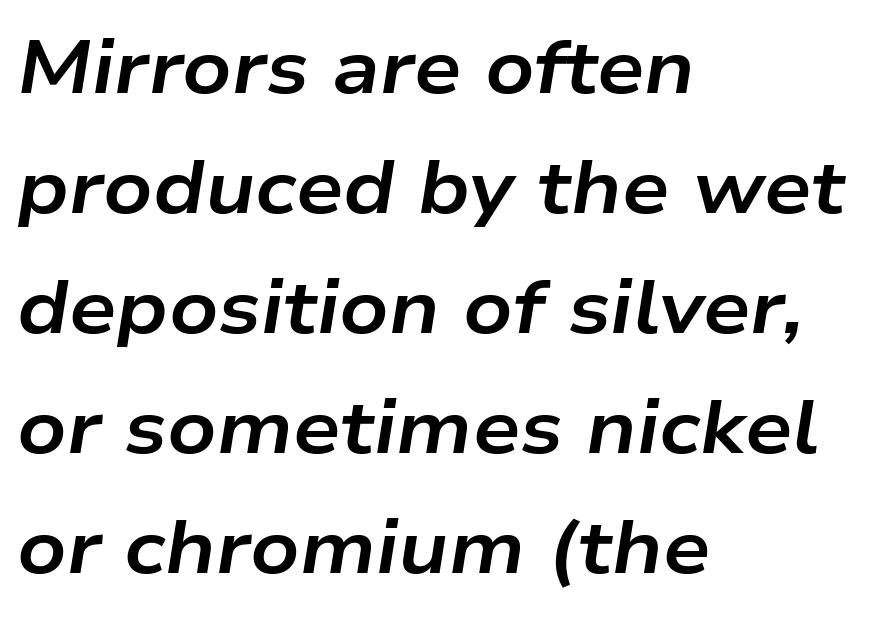
Q: Is the text bold? A: Yes.
Q: Is the text italic (slanted)? A: Yes, it leans right by about 9 degrees.
Q: Is the text underlined? A: No.
Q: How is the paragraph aligned? A: Left-aligned.
Q: Is the spacing between letters normal or unusually wide? A: Normal.
Q: Is the spacing between lines tight, normal or loose? A: Normal.
Q: Width (condensed, normal, or wide)? A: Wide.
Q: Stroke contrast? A: Low.
Q: x-height? A: Medium.
Q: Monospaced? A: No.
